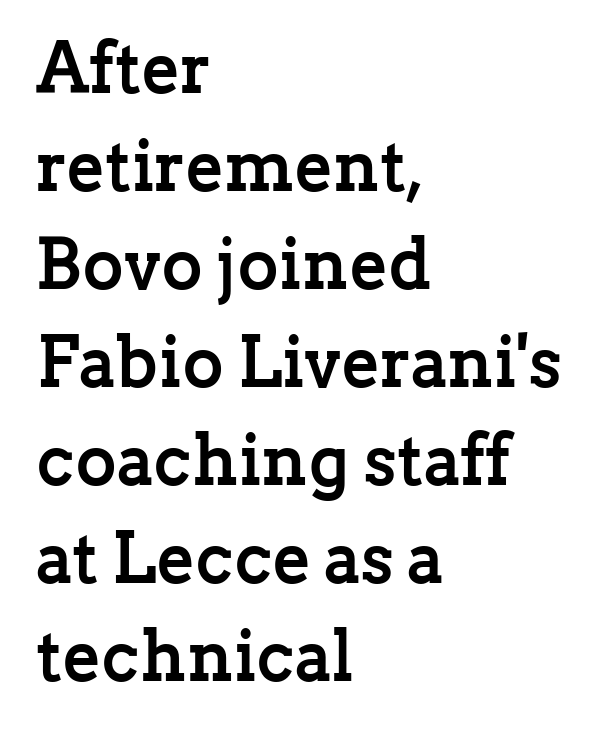
{"serif": "yes", "italic": "no", "bold": "yes", "weight": "semibold", "width": "normal", "stroke_contrast": "low", "x_height": "medium", "monospaced": "no", "underline": "no", "align": "left", "line_spacing": "normal", "line_spacing_ratio": 1.38, "letter_spacing": "normal", "letter_spacing_em": 0.0, "glyph_px": 71}
